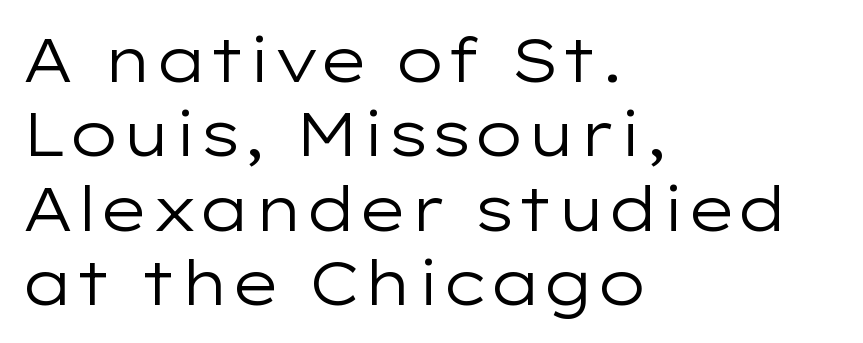
Q: Is the text bold? A: No.
Q: Is the text italic (slanted)? A: No, it is upright.
Q: Is the typeface a serif or a sans-serif typeface? A: Sans-serif.
Q: Is the text underlined? A: No.
Q: How is the paragraph aligned? A: Left-aligned.
Q: Is the spacing between letters normal or unusually wide? A: Normal.
Q: Width (condensed, normal, or wide)? A: Wide.
Q: Stroke contrast? A: Low.
Q: x-height? A: Medium.
Q: Monospaced? A: No.
